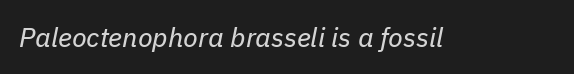
Bare-footed words on every line. Compared with a typical body face, this is equally light or lighter still. Spacing between characters is what you'd get straight out of the box. These lines were composed using italics.
